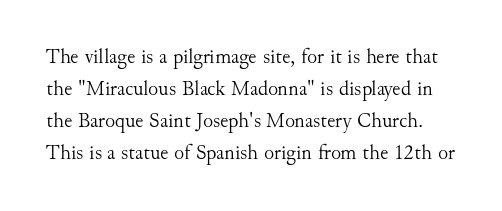
The image shows 21 px text type, upright; set normal line spacing (1.53x), normal letter spacing, not underlined.
